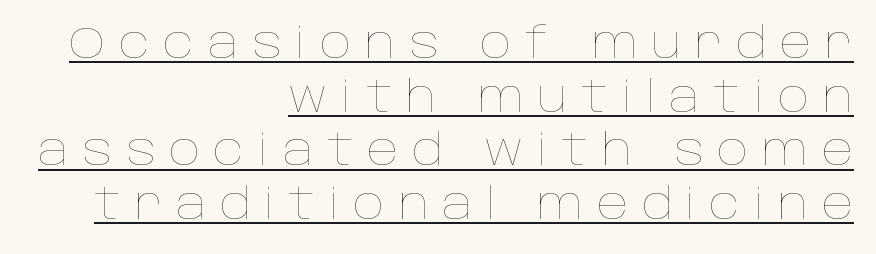
The image shows 44 px thin type, upright; set right-aligned, line spacing 1.22x, unusually wide letter spacing (+0.31 em), underlined; low stroke contrast and a large x-height.
